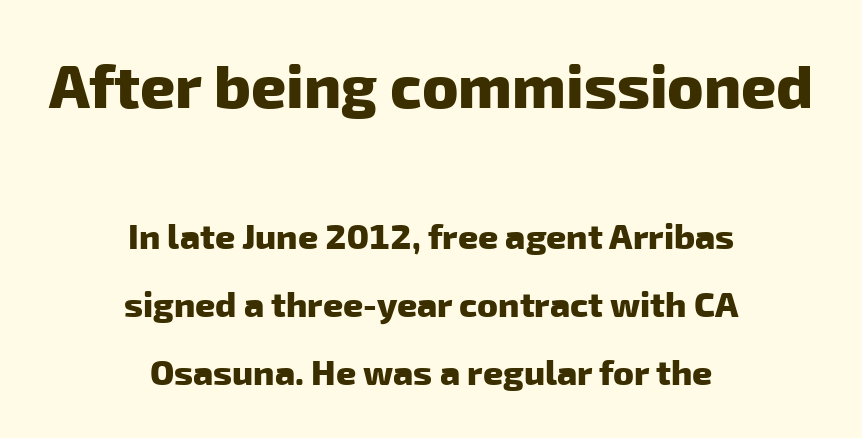
Q: Is the text bold? A: Yes.
Q: Is the typeface a serif or a sans-serif typeface? A: Sans-serif.
Q: Is the text underlined? A: No.
Q: How is the paragraph aligned? A: Centered.
Q: Is the spacing between letters normal or unusually wide? A: Normal.
Q: Is the spacing between lines tight, normal or loose? A: Loose.
Q: Which block of text is set in a larger size, the first (top) or the second (bottom)? A: The first (top) one.
Q: Width (condensed, normal, or wide)? A: Normal.
Q: Stroke contrast? A: Low.
Q: x-height? A: Medium.
Q: Monospaced? A: No.
